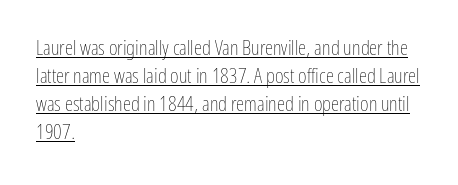
The image shows 21 px text type, upright; set left-aligned, normal line spacing (1.34x), normal letter spacing, underlined.
